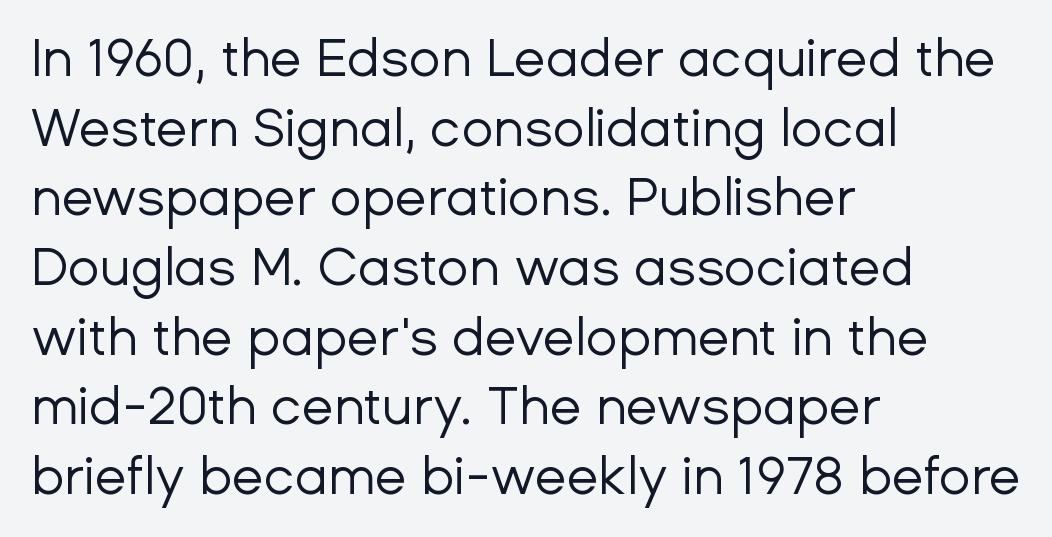
This rendering leaves character spacing at its baseline value. Where is the straight margin? On the left. The foot of each line stays bare and open. This sample has the flowing, uneven cadence of proportional lettering.
